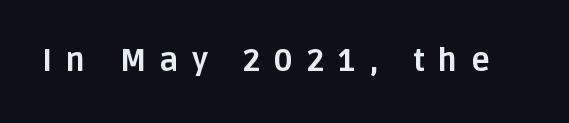
The image shows 31 px bold sans-serif type, upright; set unusually wide letter spacing (+0.44 em), not underlined; low stroke contrast and a large x-height.
